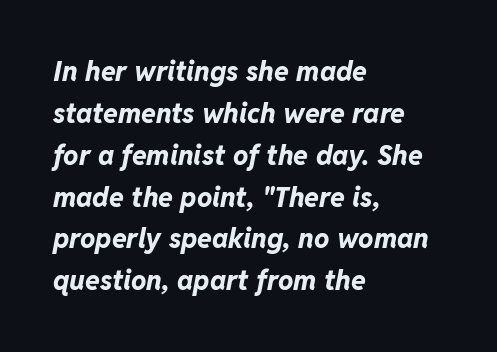
The image shows 27 px bold type, italic (leaning right); set left-aligned, normal line spacing (1.55x), normal letter spacing, not underlined.
